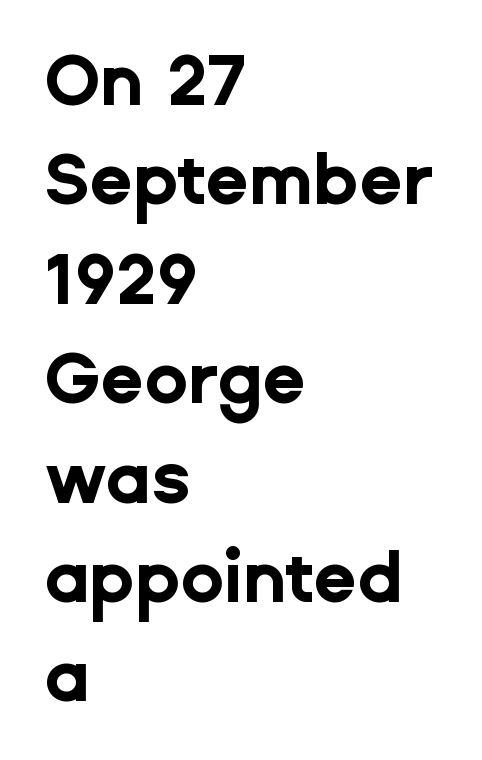
Q: Is the text bold? A: Yes.
Q: Is the text italic (slanted)? A: No, it is upright.
Q: Is the typeface a serif or a sans-serif typeface? A: Sans-serif.
Q: Is the text underlined? A: No.
Q: How is the paragraph aligned? A: Left-aligned.
Q: Is the spacing between letters normal or unusually wide? A: Normal.
Q: Is the spacing between lines tight, normal or loose? A: Normal.
Q: Width (condensed, normal, or wide)? A: Normal.
Q: Stroke contrast? A: Low.
Q: x-height? A: Medium.
Q: Monospaced? A: No.
